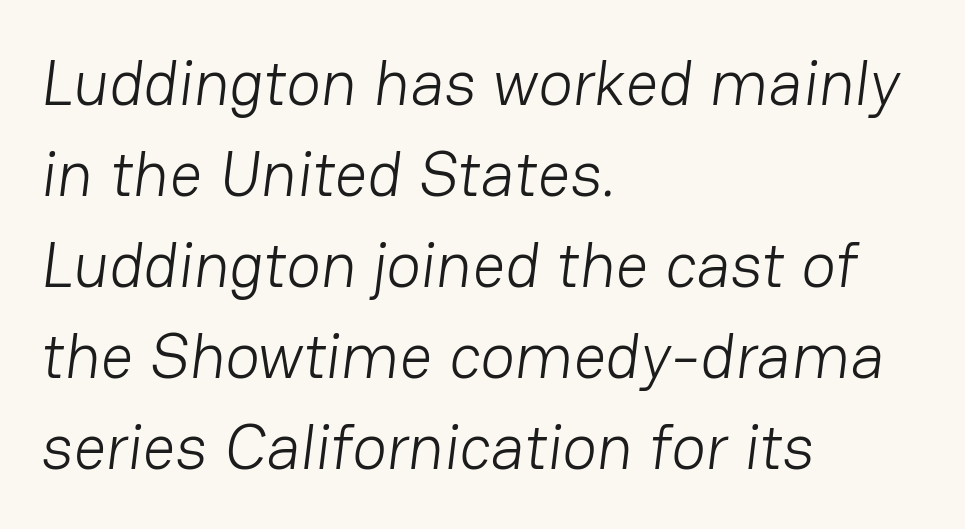
Q: Is the text bold? A: No.
Q: Is the typeface a serif or a sans-serif typeface? A: Sans-serif.
Q: Is the text underlined? A: No.
Q: How is the paragraph aligned? A: Left-aligned.
Q: Is the spacing between letters normal or unusually wide? A: Normal.
Q: Is the spacing between lines tight, normal or loose? A: Normal.
Q: Width (condensed, normal, or wide)? A: Normal.
Q: Stroke contrast? A: Low.
Q: x-height? A: Medium.
Q: Monospaced? A: No.
